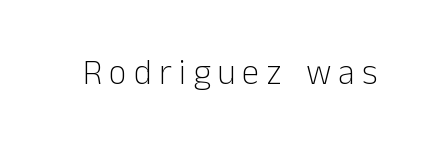
The image shows 35 px light sans-serif type, upright; set unusually wide letter spacing (+0.2 em), not underlined; low stroke contrast and a medium x-height.
